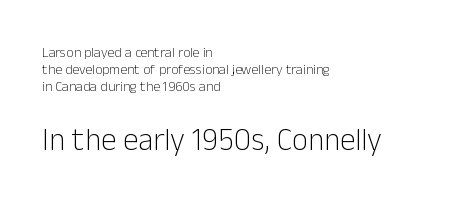
Beneath every word, the page is bare. Looks like regular typesetting: each glyph gets only the width it needs. Line beginnings align vertically; line endings do not. Inter-character spacing is left at the font's built-in metrics. No italicization has been applied; the sample stays upright.
